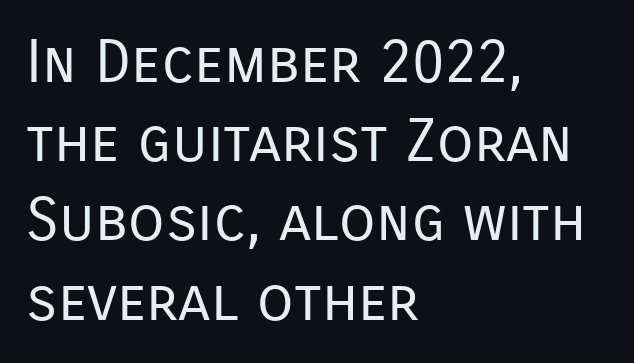
Q: Is the text bold? A: No.
Q: Is the text italic (slanted)? A: No, it is upright.
Q: Is the typeface a serif or a sans-serif typeface? A: Sans-serif.
Q: Is the text underlined? A: No.
Q: How is the paragraph aligned? A: Left-aligned.
Q: Is the spacing between letters normal or unusually wide? A: Normal.
Q: Is the spacing between lines tight, normal or loose? A: Normal.
Q: Width (condensed, normal, or wide)? A: Normal.
Q: Stroke contrast? A: Low.
Q: x-height? A: Medium.
Q: Monospaced? A: No.
